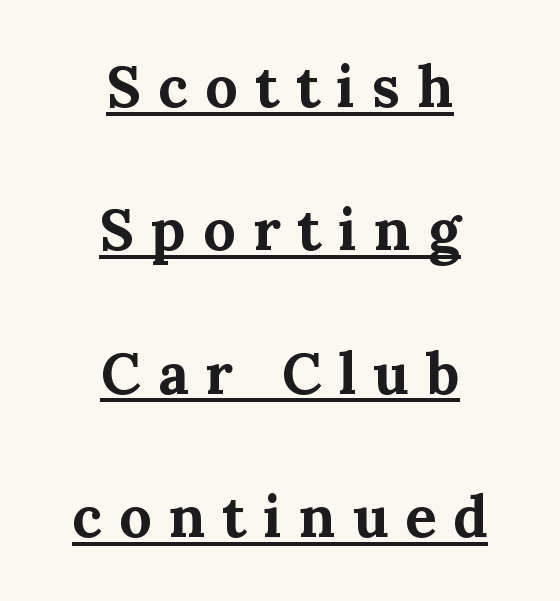
{"serif": "yes", "italic": "no", "bold": "yes", "weight": "bold", "width": "normal", "stroke_contrast": "medium", "x_height": "medium", "monospaced": "no", "underline": "yes", "align": "center", "line_spacing": "loose", "line_spacing_ratio": 2.47, "letter_spacing": "wide", "letter_spacing_em": 0.29, "glyph_px": 58}
